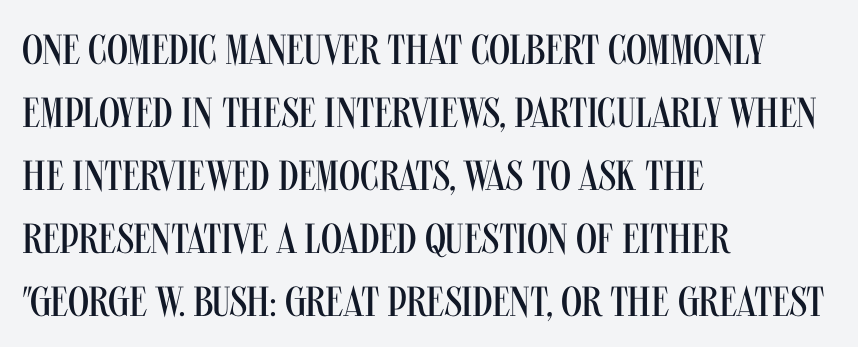
The image shows 42 px regular-weight, condensed sans-serif type, upright; set left-aligned, normal line spacing (1.5x), normal letter spacing, not underlined; medium stroke contrast and a large x-height.
